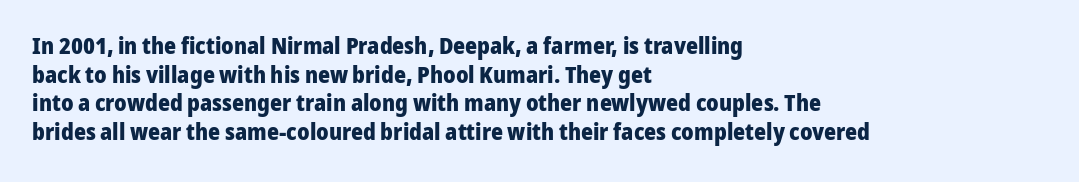
Q: Is the text bold? A: Yes.
Q: Is the text italic (slanted)? A: No, it is upright.
Q: Is the text underlined? A: No.
Q: How is the paragraph aligned? A: Left-aligned.
Q: Is the spacing between letters normal or unusually wide? A: Normal.
